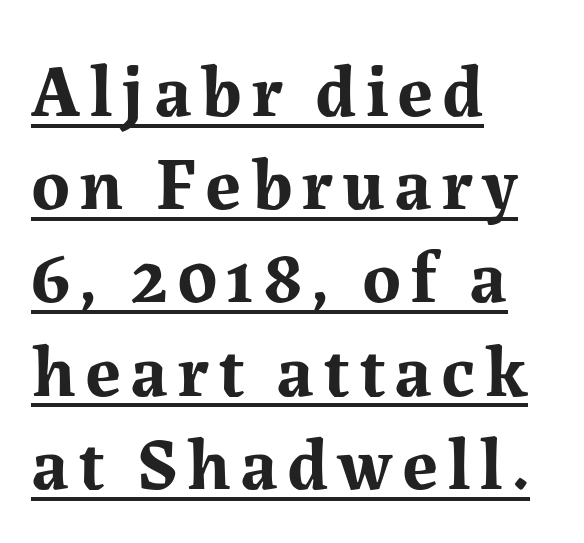
Q: Is the text bold? A: Yes.
Q: Is the text italic (slanted)? A: No, it is upright.
Q: Is the typeface a serif or a sans-serif typeface? A: Serif.
Q: Is the text underlined? A: Yes.
Q: How is the paragraph aligned? A: Left-aligned.
Q: Is the spacing between lines tight, normal or loose? A: Normal.
Q: Width (condensed, normal, or wide)? A: Normal.
Q: Stroke contrast? A: Medium.
Q: x-height? A: Medium.
Q: Monospaced? A: No.
